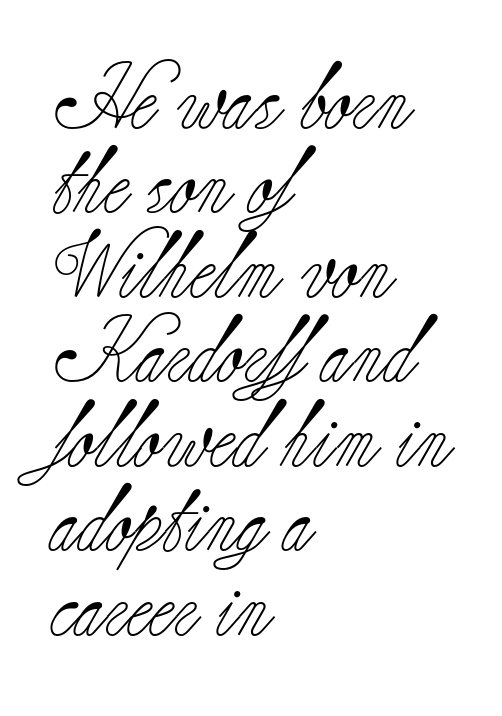
Q: Is the text bold? A: No.
Q: Is the text italic (slanted)? A: Yes.
Q: Is the typeface a serif or a sans-serif typeface? A: Serif.
Q: Is the text underlined? A: No.
Q: How is the paragraph aligned? A: Left-aligned.
Q: Is the spacing between letters normal or unusually wide? A: Normal.
Q: Is the spacing between lines tight, normal or loose? A: Normal.
Q: Width (condensed, normal, or wide)? A: Normal.
Q: Stroke contrast? A: Low.
Q: x-height? A: Small.
Q: Monospaced? A: No.
